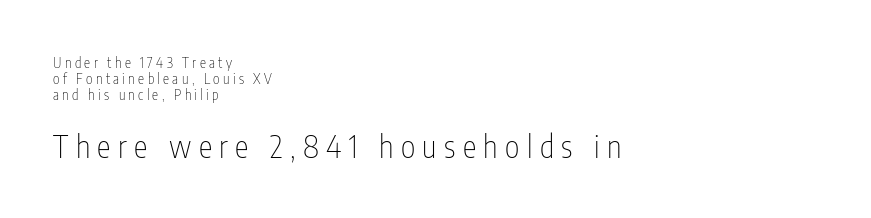
{"serif": "no", "italic": "no", "bold": "no", "weight": "thin", "width": "condensed", "stroke_contrast": "low", "x_height": "medium", "monospaced": "no", "underline": "no", "align": "left", "line_spacing": "tight", "line_spacing_ratio": 1.14, "letter_spacing": "wide", "letter_spacing_em": 0.24, "larger_block": "second", "size_ratio": 2.21, "glyph_px": 31}
